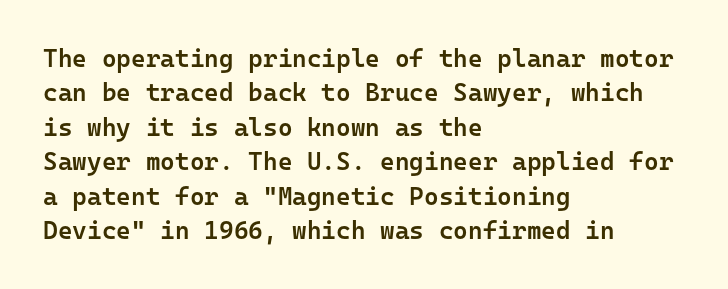
Q: Is the text bold? A: Semi-bold.
Q: Is the text italic (slanted)? A: No, it is upright.
Q: Is the text underlined? A: No.
Q: How is the paragraph aligned? A: Left-aligned.
Q: Is the spacing between letters normal or unusually wide? A: Normal.
Q: Is the spacing between lines tight, normal or loose? A: Normal.
